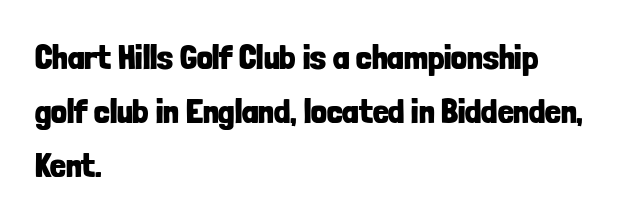
{"serif": "no", "italic": "no", "bold": "yes", "weight": "bold", "width": "condensed", "stroke_contrast": "low", "x_height": "medium", "monospaced": "no", "underline": "no", "align": "left", "line_spacing": "normal", "line_spacing_ratio": 1.55, "letter_spacing": "normal", "letter_spacing_em": 0.0, "glyph_px": 35}
